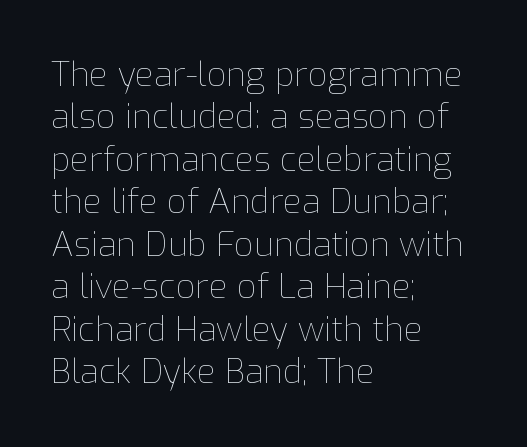
Q: Is the text bold? A: No.
Q: Is the text italic (slanted)? A: No, it is upright.
Q: Is the text underlined? A: No.
Q: How is the paragraph aligned? A: Left-aligned.
Q: Is the spacing between letters normal or unusually wide? A: Normal.
Q: Is the spacing between lines tight, normal or loose? A: Normal.
Q: Width (condensed, normal, or wide)? A: Normal.
Q: Stroke contrast? A: Low.
Q: x-height? A: Medium.
Q: Monospaced? A: No.
